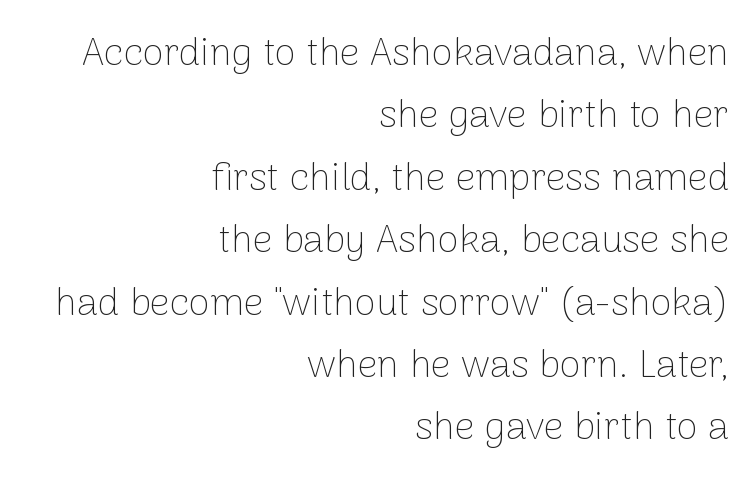
A typesetter would call this leading conventional body-copy spacing. Visually the block forms a straight wall on the right and a jagged coastline on the left. The rendering uses natural spacing where letterforms have individual widths. This sample uses plain, unmodified letter spacing. This rendering features lettering with no underline.
